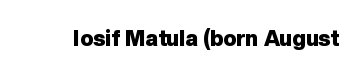
{"italic": "no", "bold": "yes", "underline": "no", "letter_spacing": "normal", "letter_spacing_em": 0.0, "glyph_px": 22}
